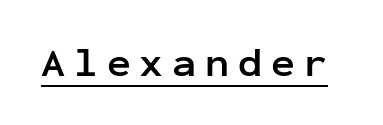
The image shows 40 px semibold sans-serif type, upright, monospaced; set unusually wide letter spacing (+0.22 em), underlined; low stroke contrast and a medium x-height.
